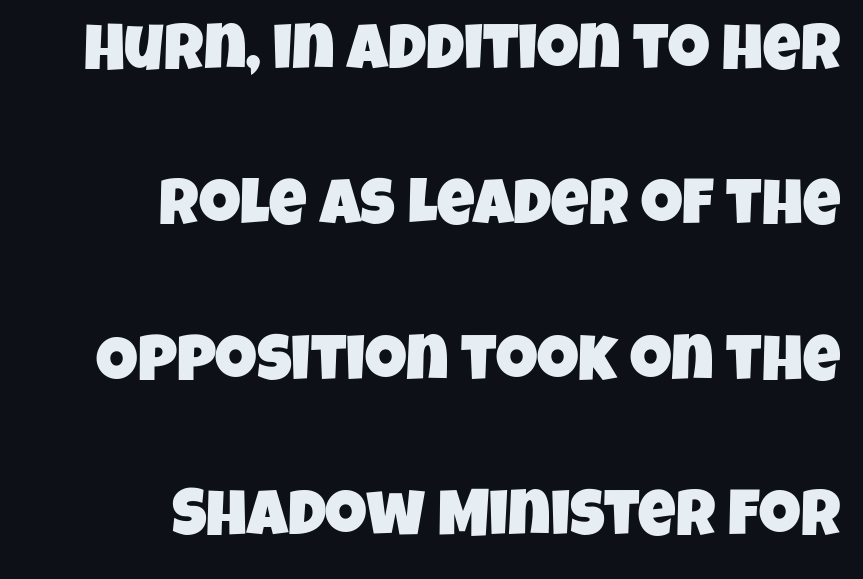
Q: Is the typeface a serif or a sans-serif typeface? A: Sans-serif.
Q: Is the text underlined? A: No.
Q: How is the paragraph aligned? A: Right-aligned.
Q: Is the spacing between letters normal or unusually wide? A: Normal.
Q: Is the spacing between lines tight, normal or loose? A: Loose.
Q: Width (condensed, normal, or wide)? A: Condensed.
Q: Stroke contrast? A: Low.
Q: x-height? A: Large.
Q: Monospaced? A: No.
